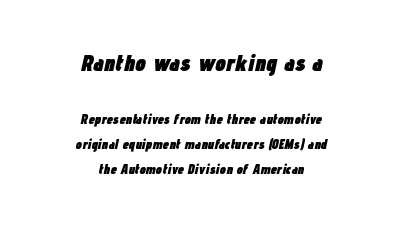
The image shows 24 px bold type, italic (leaning right); set centered, line spacing 1.81x, normal letter spacing, not underlined; the first (top) block is 1.71x larger.
